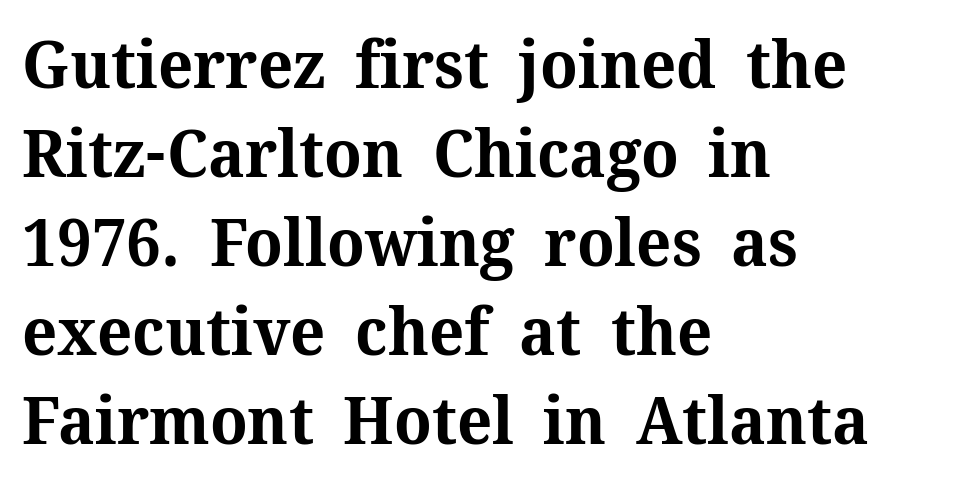
The tracking reads as untouched default to a designer's eye. Rendered with straight, roman letterforms. Descenders are the only things crossing below the line. Small tapered or slab feet sit at the stroke ends, so this counts as serif. The rendering uses a moderate line-height, typical for paragraphs.
